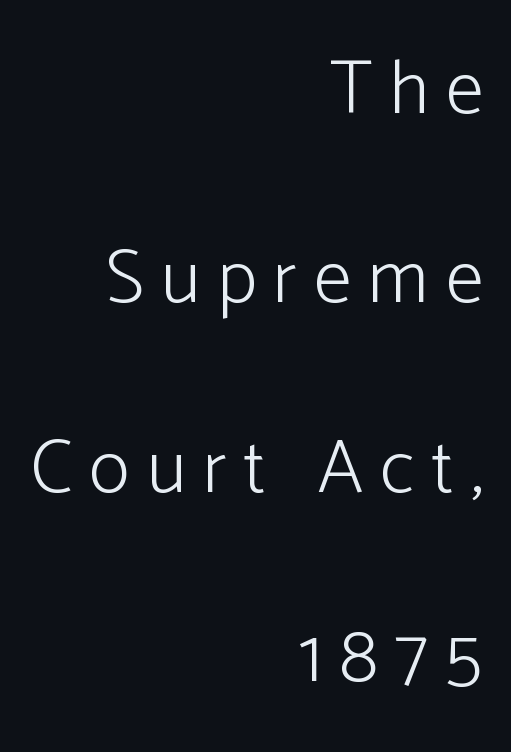
Q: Is the text bold? A: No.
Q: Is the text italic (slanted)? A: No, it is upright.
Q: Is the typeface a serif or a sans-serif typeface? A: Sans-serif.
Q: Is the text underlined? A: No.
Q: How is the paragraph aligned? A: Right-aligned.
Q: Is the spacing between letters normal or unusually wide? A: Unusually wide.
Q: Is the spacing between lines tight, normal or loose? A: Loose.
Q: Width (condensed, normal, or wide)? A: Normal.
Q: Stroke contrast? A: Low.
Q: x-height? A: Medium.
Q: Monospaced? A: No.
